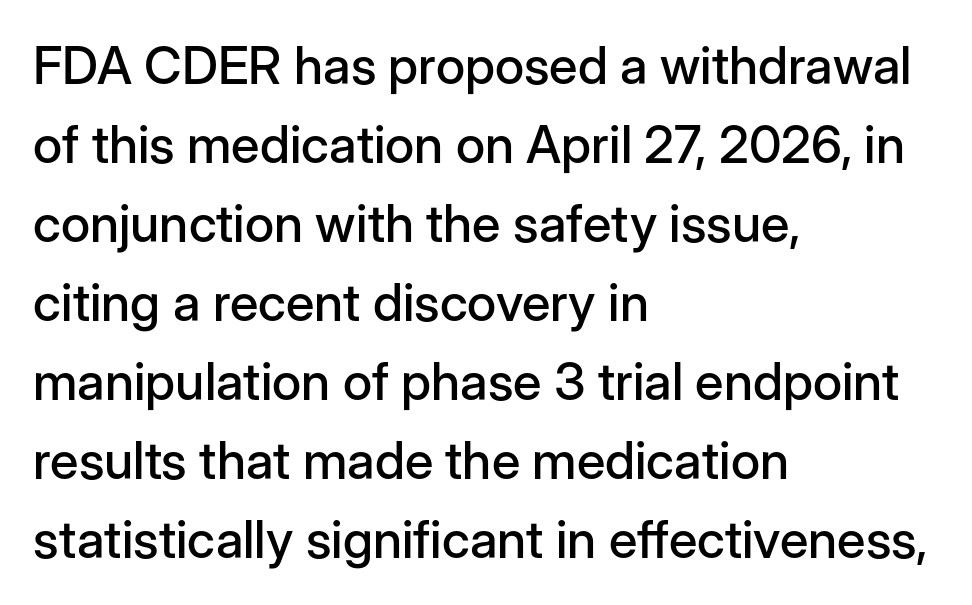
{"serif": "no", "italic": "no", "width": "normal", "stroke_contrast": "low", "x_height": "medium", "monospaced": "no", "underline": "no", "align": "left", "line_spacing": "normal", "line_spacing_ratio": 1.52, "letter_spacing": "normal", "letter_spacing_em": 0.0, "glyph_px": 52}
